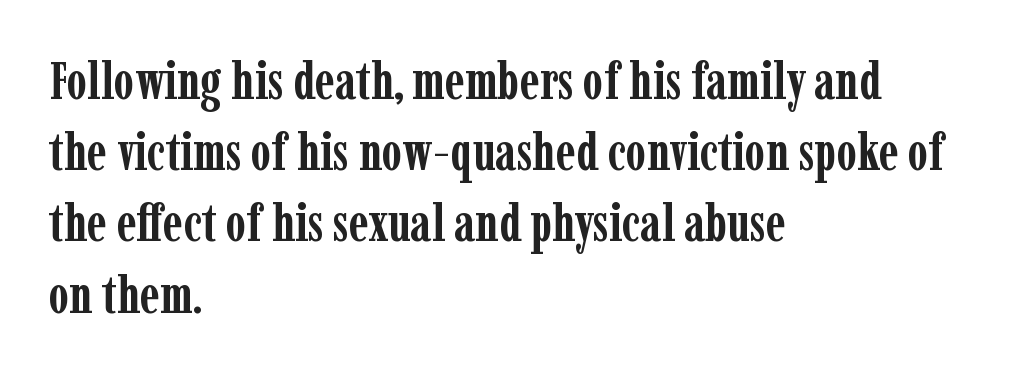
{"serif": "yes", "italic": "no", "bold": "yes", "weight": "semibold", "width": "condensed", "stroke_contrast": "low", "x_height": "medium", "monospaced": "no", "underline": "no", "align": "left", "line_spacing": "normal", "line_spacing_ratio": 1.37, "letter_spacing": "normal", "letter_spacing_em": 0.0, "glyph_px": 52}
